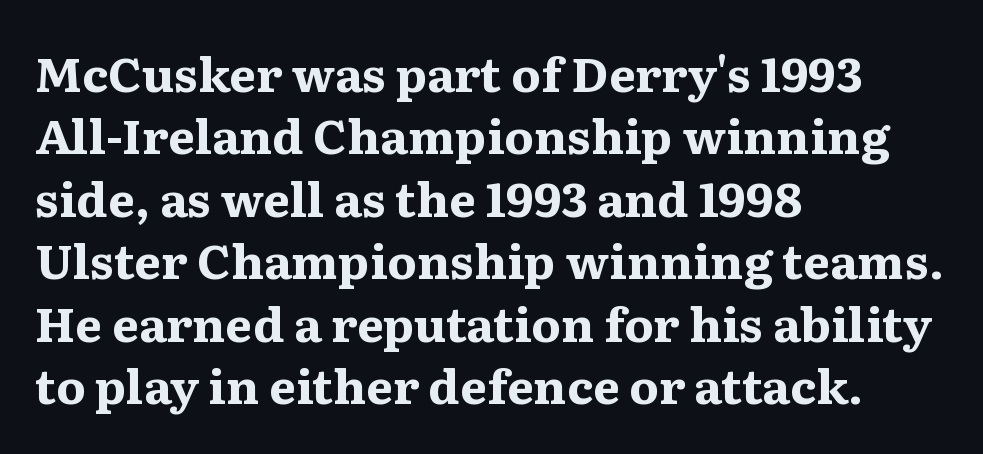
Q: Is the text bold? A: Yes.
Q: Is the text italic (slanted)? A: No, it is upright.
Q: Is the typeface a serif or a sans-serif typeface? A: Serif.
Q: Is the text underlined? A: No.
Q: How is the paragraph aligned? A: Left-aligned.
Q: Is the spacing between letters normal or unusually wide? A: Normal.
Q: Is the spacing between lines tight, normal or loose? A: Normal.
Q: Width (condensed, normal, or wide)? A: Wide.
Q: Stroke contrast? A: Medium.
Q: x-height? A: Medium.
Q: Monospaced? A: No.
